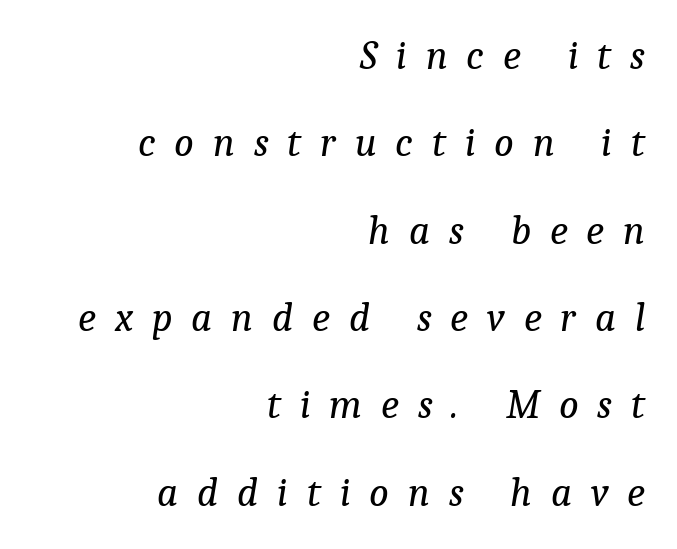
The image shows 41 px regular-weight serif type, italic (leaning right); set right-aligned, loose line spacing (2.13x), unusually wide letter spacing (+0.46 em), not underlined; low stroke contrast and a medium x-height.
